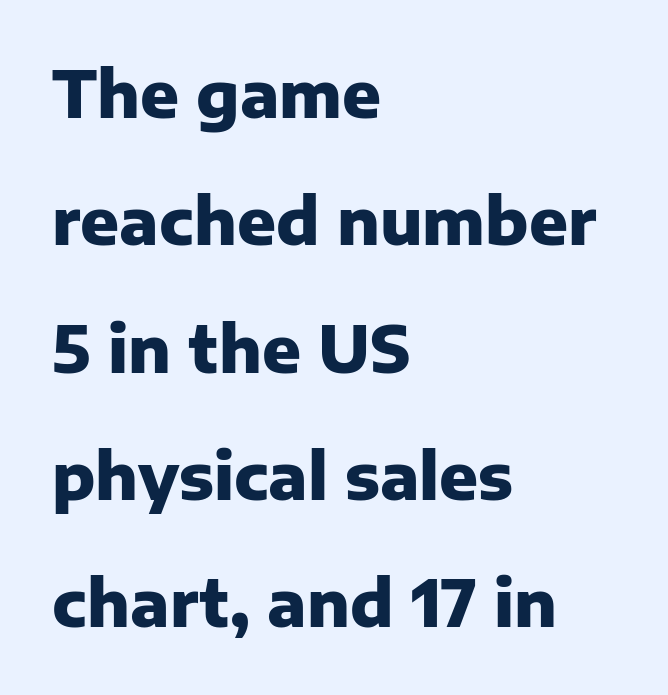
The image shows 64 px heavy sans-serif type, upright; set left-aligned, loose line spacing (1.99x), normal letter spacing, not underlined; low stroke contrast and a medium x-height.
